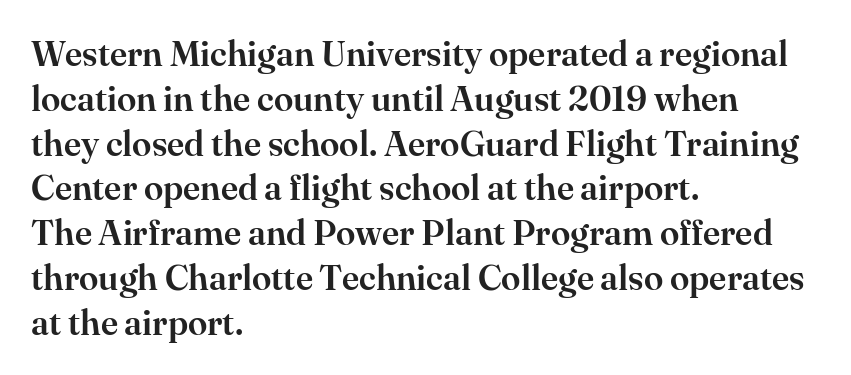
Q: Is the text italic (slanted)? A: No, it is upright.
Q: Is the typeface a serif or a sans-serif typeface? A: Serif.
Q: Is the text underlined? A: No.
Q: How is the paragraph aligned? A: Left-aligned.
Q: Is the spacing between letters normal or unusually wide? A: Normal.
Q: Is the spacing between lines tight, normal or loose? A: Normal.
Q: Width (condensed, normal, or wide)? A: Normal.
Q: Stroke contrast? A: High.
Q: x-height? A: Small.
Q: Monospaced? A: No.
